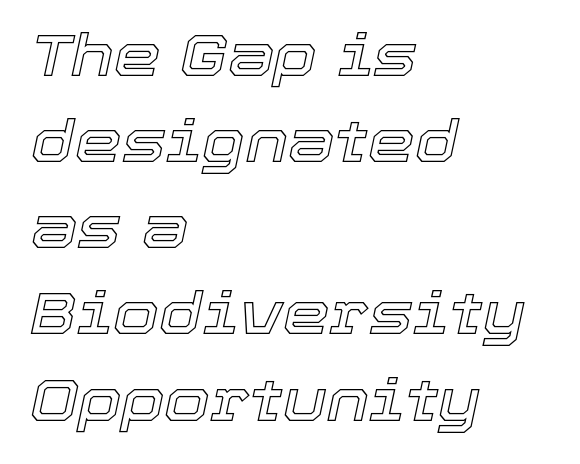
{"italic": "yes", "lean": "right", "slant_degrees": 12, "width": "normal", "x_height": "medium", "monospaced": "no", "underline": "no", "align": "left", "line_spacing": "normal", "line_spacing_ratio": 1.46, "letter_spacing": "normal", "letter_spacing_em": 0.0, "glyph_px": 59}
